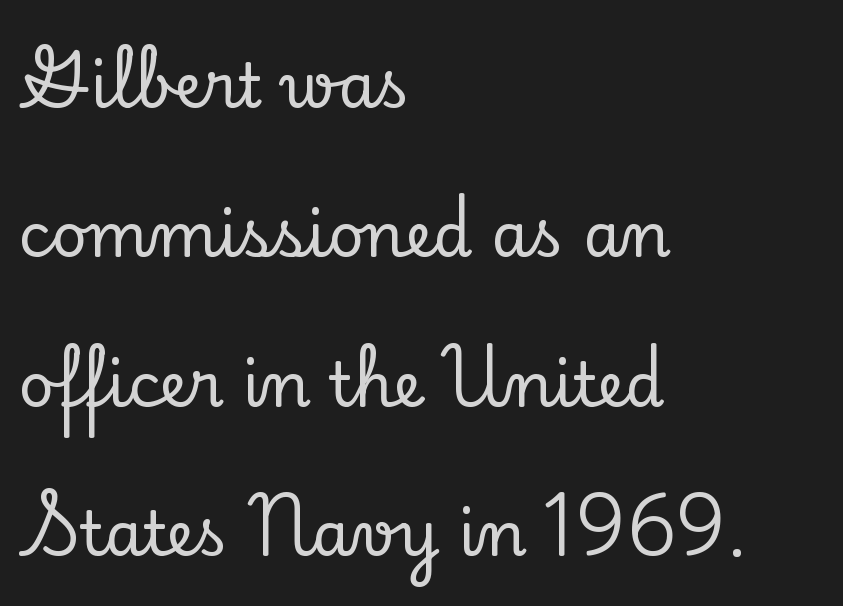
Q: Is the text italic (slanted)? A: No, it is upright.
Q: Is the typeface a serif or a sans-serif typeface? A: Serif.
Q: Is the text underlined? A: No.
Q: How is the paragraph aligned? A: Left-aligned.
Q: Is the spacing between letters normal or unusually wide? A: Normal.
Q: Is the spacing between lines tight, normal or loose? A: Loose.
Q: Width (condensed, normal, or wide)? A: Normal.
Q: Stroke contrast? A: Low.
Q: x-height? A: Small.
Q: Monospaced? A: No.
